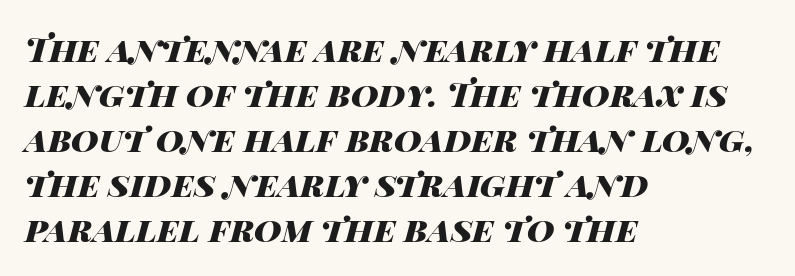
Typographic density is high because the face is bold. When letters slant like this, we call the style italic. In terms of letterspacing, this is plain default setting. Line beginnings align vertically; line endings do not. Spacing verdict: proportional, widths tailored to each character. Only glyphs here, with clear space below each row.
